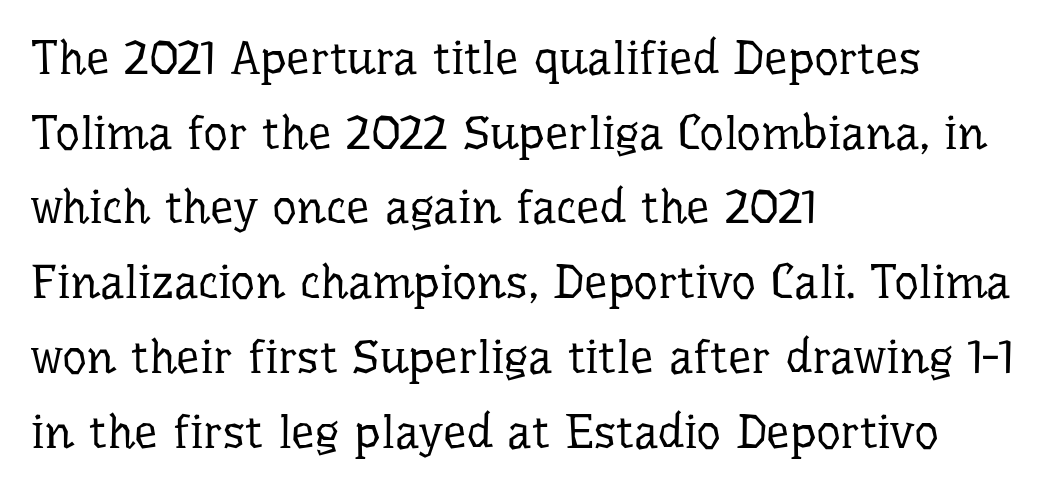
The image shows 47 px regular-weight serif type, upright; set left-aligned, normal line spacing (1.59x), normal letter spacing, not underlined; low stroke contrast and a medium x-height.
